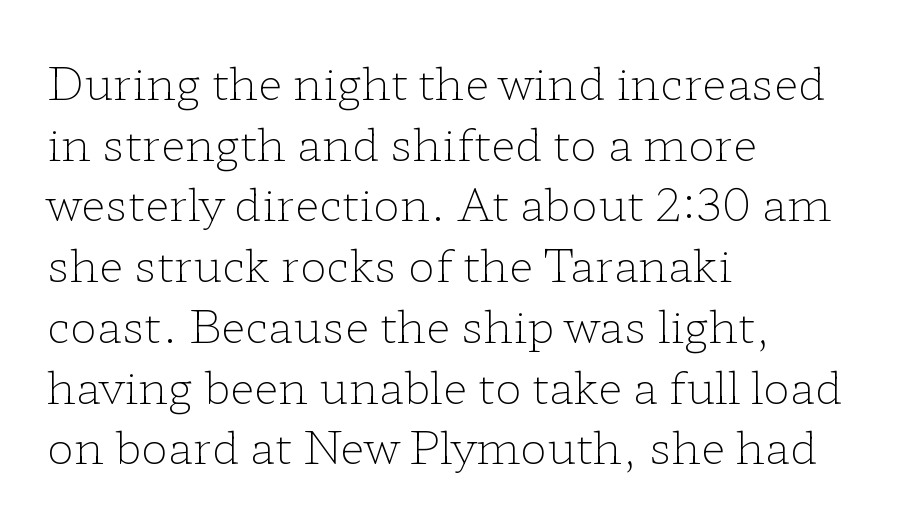
This sample is left-justified, so line endings fall wherever the words run out. Here the glyphs are tracked normally, forming tight word shapes. This rendering employs a face with finishing strokes, i.e., a serif. Do the characters align in a grid? No, the font is proportional.
